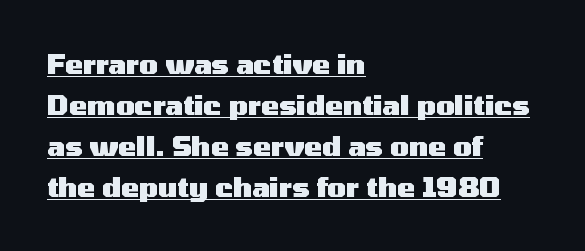
The image shows 27 px bold type, upright; set left-aligned, normal line spacing (1.52x), normal letter spacing, underlined.
